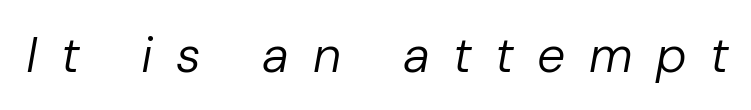
The image shows 50 px regular-weight type, italic (leaning right); set unusually wide letter spacing (+0.47 em), not underlined; low stroke contrast and a medium x-height.
